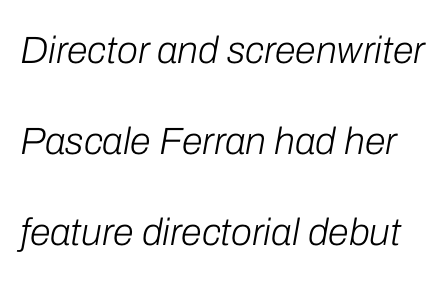
{"italic": "yes", "lean": "right", "slant_degrees": 10, "bold": "no", "weight": "light", "width": "normal", "stroke_contrast": "low", "x_height": "medium", "monospaced": "no", "underline": "no", "line_spacing": "loose", "line_spacing_ratio": 2.39, "letter_spacing": "normal", "letter_spacing_em": 0.0, "glyph_px": 38}
